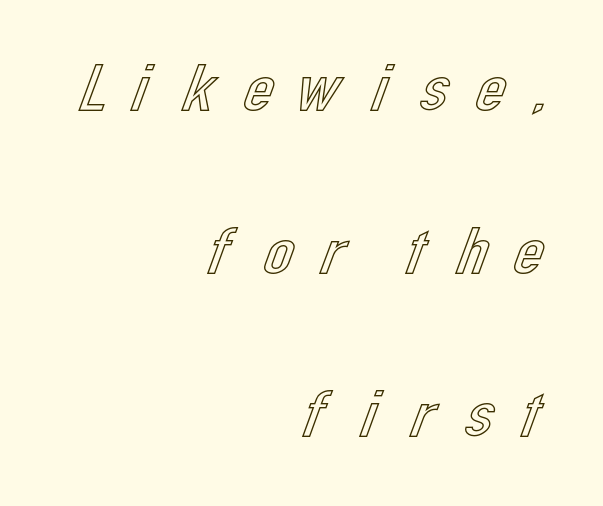
{"width": "normal", "x_height": "medium", "monospaced": "no", "underline": "no", "align": "right", "line_spacing": "loose", "line_spacing_ratio": 2.4, "letter_spacing": "wide", "letter_spacing_em": 0.28, "glyph_px": 68}
